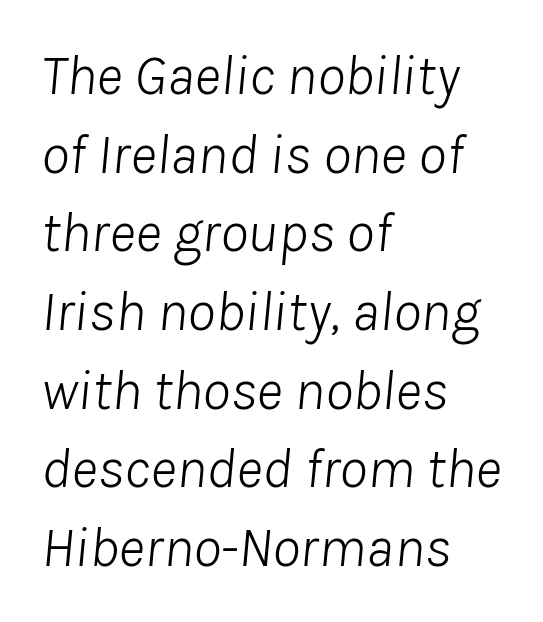
Words appear dense and cohesive because spacing is normal. The rendering anchors every line to the left-hand side. Leading: standard. Here the designer chose a conventional face with non-uniform glyph widths. Each row of text sits above clean, open space. The typography opts for an oblique posture over an upright one.
